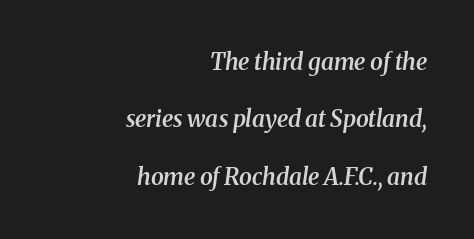
Q: Is the text bold? A: Semi-bold.
Q: Is the text italic (slanted)? A: Yes, it leans right by about 8 degrees.
Q: Is the text underlined? A: No.
Q: How is the paragraph aligned? A: Right-aligned.
Q: Is the spacing between letters normal or unusually wide? A: Normal.
Q: Is the spacing between lines tight, normal or loose? A: Loose.
